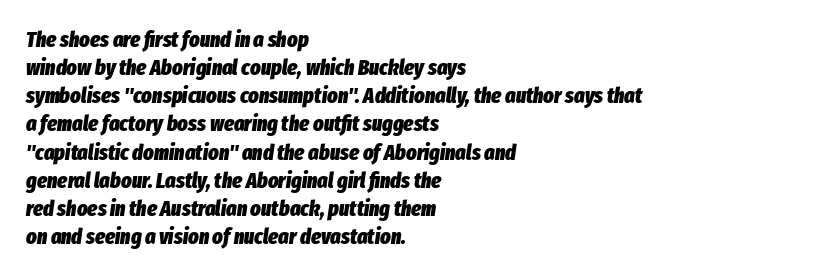
Q: Is the text bold? A: Yes.
Q: Is the text italic (slanted)? A: Yes, it leans right by about 8 degrees.
Q: Is the text underlined? A: No.
Q: How is the paragraph aligned? A: Left-aligned.
Q: Is the spacing between letters normal or unusually wide? A: Normal.
Q: Is the spacing between lines tight, normal or loose? A: Normal.
